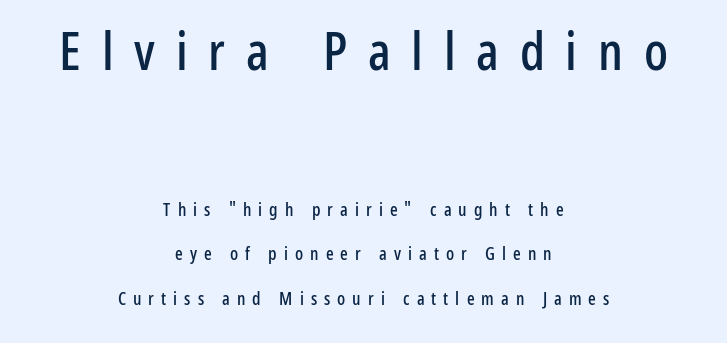
Substantial extra tracking has been applied to these lines. The passage shown is typed in a proportional face where columns would drift. The designer dialed line spacing up above the default. Nope, no serifs anywhere on these letters.
